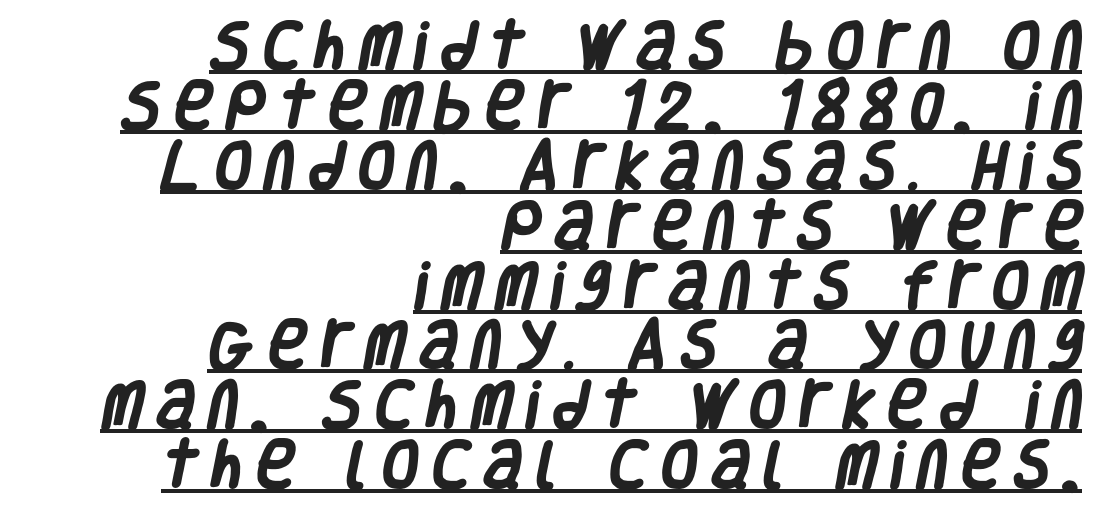
The paragraph has a hard right edge and a soft left edge. The text was rendered using a sans face with plain stroke endings. Spacing verdict: proportional, widths tailored to each character. What's the leading like? Squeezed, with rows nearly overlapping. Caption: bold face, heavy strokes.
